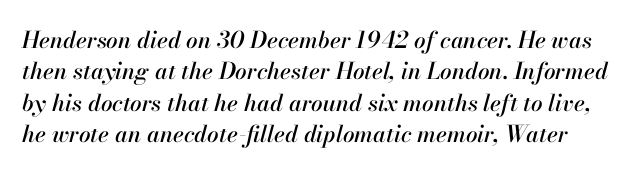
The image shows 23 px text type, italic (leaning right); set normal line spacing (1.36x), normal letter spacing, not underlined.
